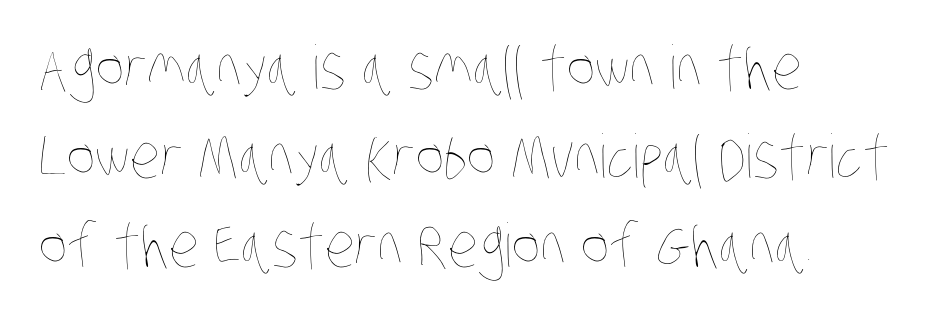
Q: Is the text bold? A: No.
Q: Is the text underlined? A: No.
Q: How is the paragraph aligned? A: Left-aligned.
Q: Is the spacing between letters normal or unusually wide? A: Normal.
Q: Is the spacing between lines tight, normal or loose? A: Normal.
Q: Width (condensed, normal, or wide)? A: Condensed.
Q: Stroke contrast? A: Low.
Q: x-height? A: Large.
Q: Monospaced? A: No.
